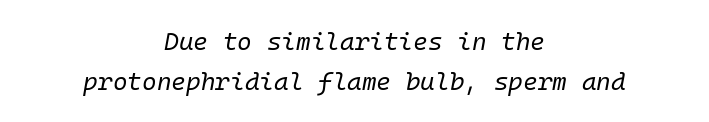
{"italic": "yes", "lean": "right", "slant_degrees": 10, "bold": "no", "underline": "no", "align": "center", "line_spacing": "normal", "line_spacing_ratio": 1.59, "letter_spacing": "normal", "letter_spacing_em": 0.0, "glyph_px": 25}
